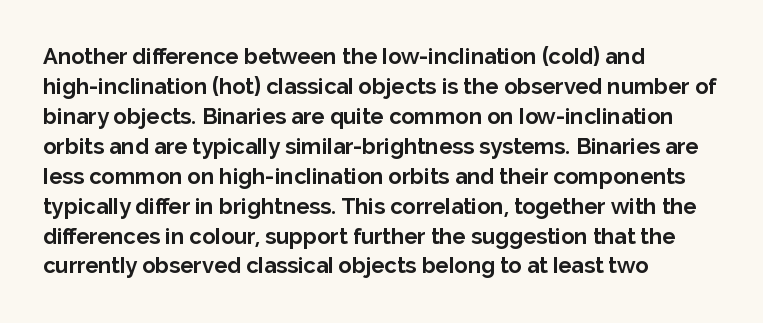
Italic: no, the glyphs are upright roman. Standard letterfit; no display-style spreading of the glyphs. Glance below the letters and you will spot only blank space. Its strokes are broad and dark, the hallmark of bold type.
